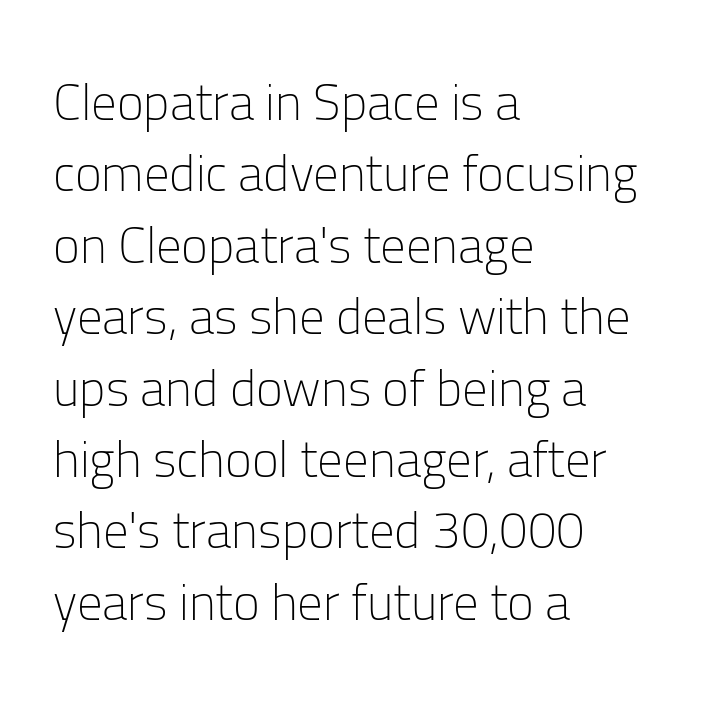
The image shows 51 px light sans-serif type, upright; set left-aligned, normal line spacing (1.4x), normal letter spacing, not underlined; low stroke contrast and a medium x-height.
